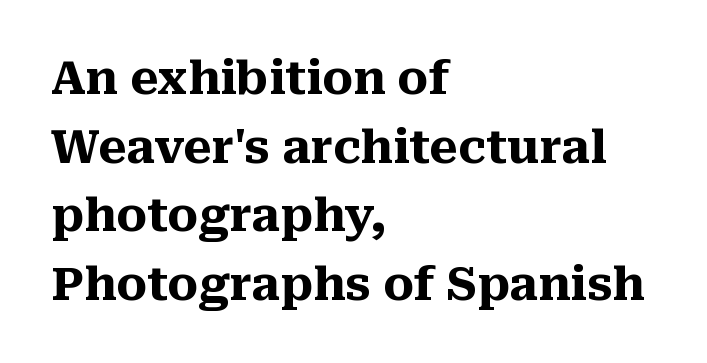
The image shows 46 px heavy serif type, upright; set left-aligned, normal line spacing (1.49x), normal letter spacing, not underlined; medium stroke contrast and a medium x-height.
